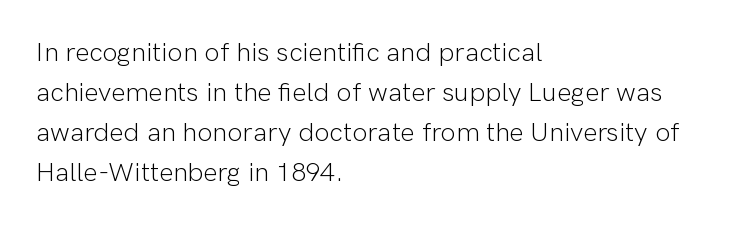
Q: Is the text bold? A: No.
Q: Is the text italic (slanted)? A: No, it is upright.
Q: Is the text underlined? A: No.
Q: How is the paragraph aligned? A: Left-aligned.
Q: Is the spacing between letters normal or unusually wide? A: Normal.
Q: Is the spacing between lines tight, normal or loose? A: Normal.
